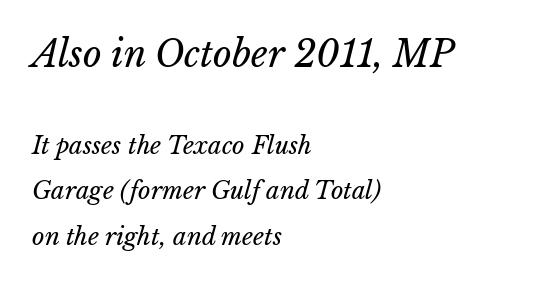
Q: Is the text bold? A: No.
Q: Is the text underlined? A: No.
Q: How is the paragraph aligned? A: Left-aligned.
Q: Is the spacing between letters normal or unusually wide? A: Normal.
Q: Is the spacing between lines tight, normal or loose? A: Loose.
Q: Which block of text is set in a larger size, the first (top) or the second (bottom)? A: The first (top) one.
Q: Width (condensed, normal, or wide)? A: Normal.
Q: Stroke contrast? A: Low.
Q: x-height? A: Medium.
Q: Monospaced? A: No.
